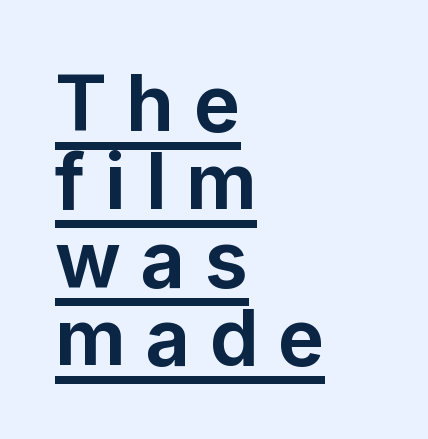
The image shows 78 px bold sans-serif type, upright; set left-aligned, tight line spacing (1.0x), unusually wide letter spacing (+0.25 em), underlined; low stroke contrast and a medium x-height.
